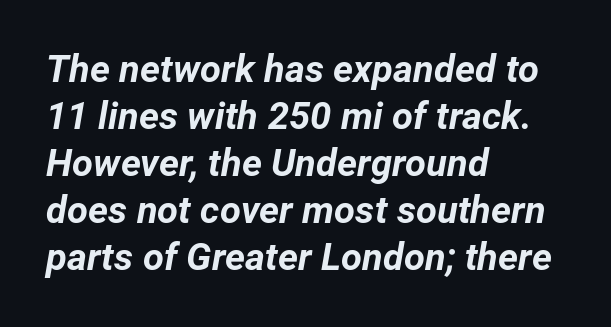
The letters are slanted; this is an italic face. Tracking value appears to be zero — textbook default spacing. Beneath every word, the page is bare. The rag falls on the right side of this text block.
